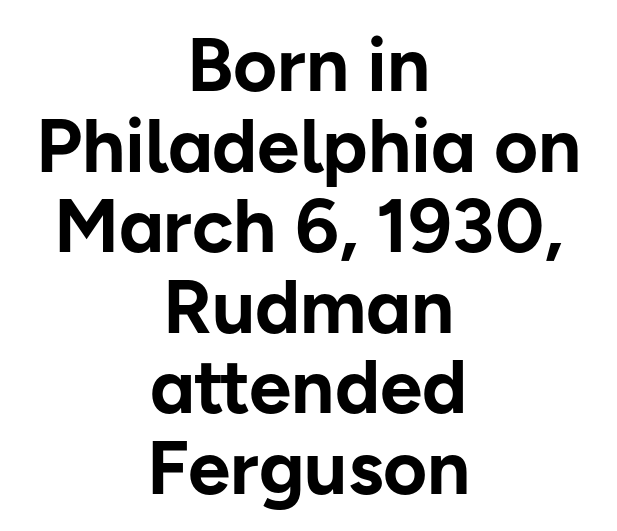
{"serif": "no", "italic": "no", "bold": "yes", "weight": "bold", "width": "normal", "stroke_contrast": "low", "x_height": "medium", "monospaced": "no", "underline": "no", "align": "center", "line_spacing": "tight", "line_spacing_ratio": 1.06, "letter_spacing": "normal", "letter_spacing_em": 0.0, "glyph_px": 76}
